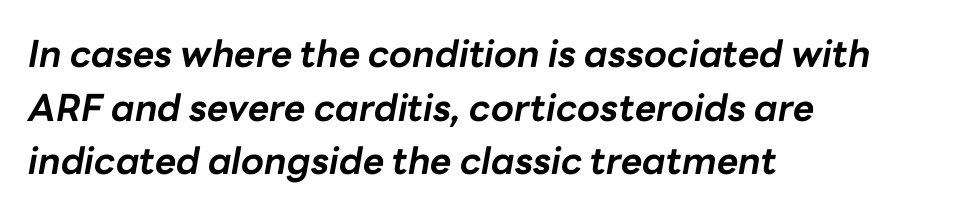
{"italic": "yes", "lean": "right", "slant_degrees": 10, "bold": "yes", "weight": "bold", "width": "normal", "stroke_contrast": "low", "x_height": "medium", "monospaced": "no", "underline": "no", "align": "left", "line_spacing": "normal", "line_spacing_ratio": 1.45, "letter_spacing": "normal", "letter_spacing_em": 0.0, "glyph_px": 37}
